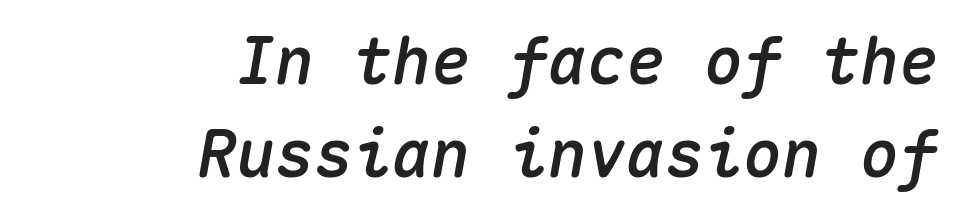
Characters are canted at an angle relative to the baseline's perpendicular. Is this a fixed-width face? Yes — each glyph sits in an identical cell. Does extra space separate the letters? No, they use regular spacing. Leading matches the norm, producing a regular column.
